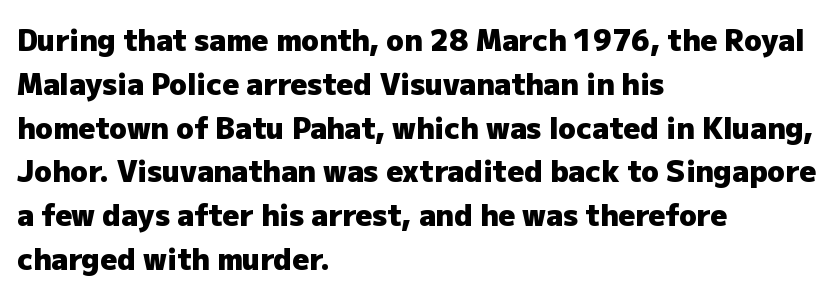
Nobody drew a line under any word here. Nothing sits at the stroke ends, so this counts as sans-serif. Typographic density is high because the face is bold. The letters advance in unequal steps, a hallmark of proportional type. The line texture is even and compact thanks to regular tracking.
